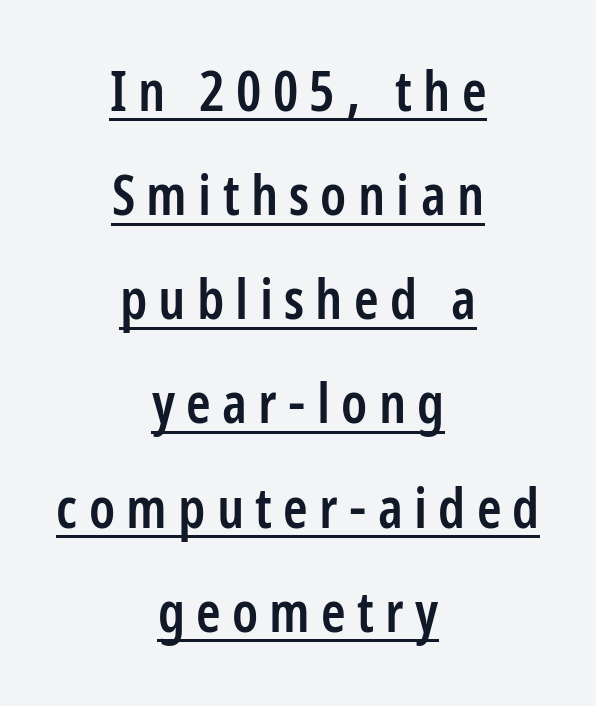
{"serif": "no", "italic": "no", "bold": "semi", "weight": "semibold", "width": "condensed", "stroke_contrast": "low", "x_height": "medium", "monospaced": "no", "underline": "yes", "align": "center", "line_spacing_ratio": 1.86, "letter_spacing": "wide", "letter_spacing_em": 0.2, "glyph_px": 56}
